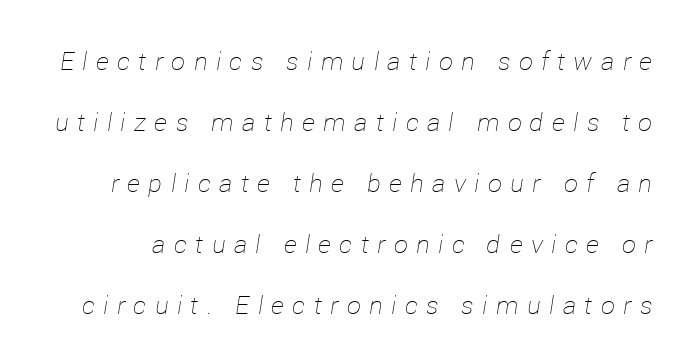
{"italic": "yes", "lean": "right", "slant_degrees": 12, "bold": "no", "underline": "no", "line_spacing": "loose", "line_spacing_ratio": 2.44, "letter_spacing": "wide", "letter_spacing_em": 0.34, "glyph_px": 25}
